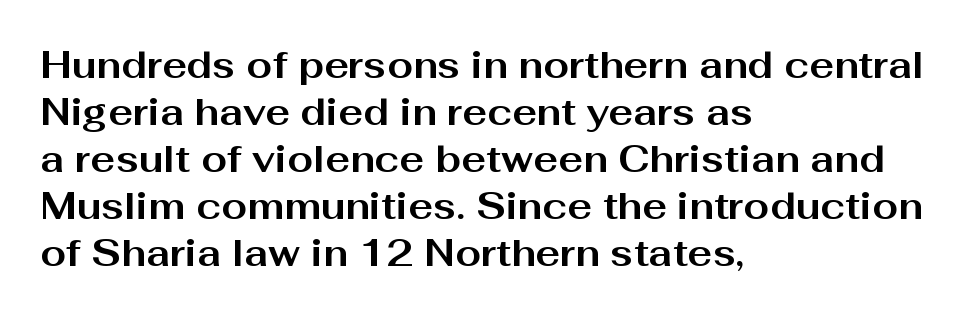
Glance below the letters and you will spot only blank space. This rendering employs a face without finishing strokes, i.e., a sans-serif. Think of a printed novel: that variable character pitch is what you see here. Each line starts at the same left margin while the right side varies. It's the straight-up-and-down kind of type.
